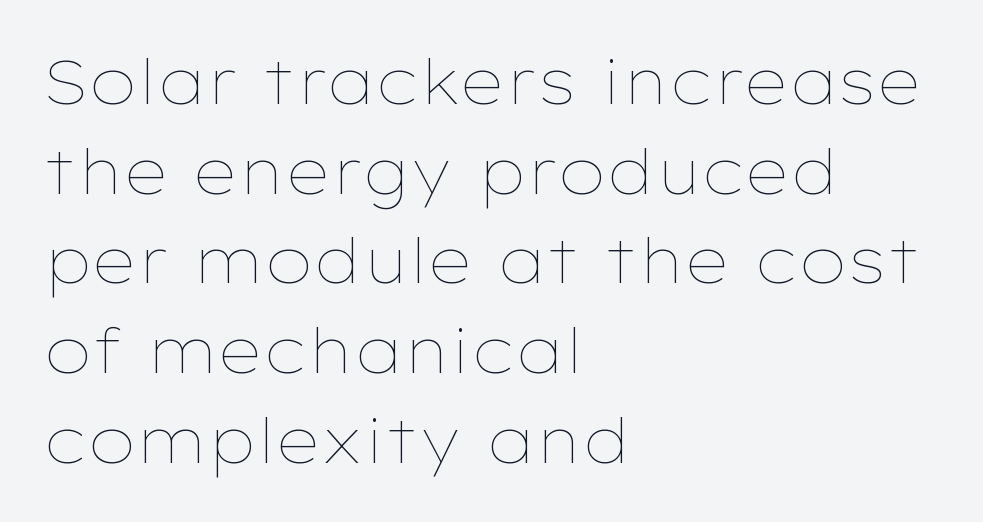
Is the type heavy? It reads as light-to-regular instead. Nope, not italic — everything's standing straight. The horizontal fit of the characters is conventional and even. The area under the type is left untouched.
